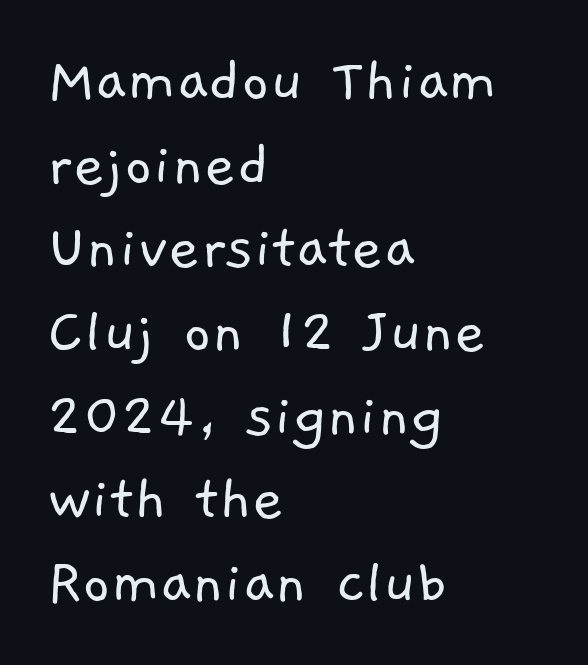
Q: Is the text bold? A: No.
Q: Is the typeface a serif or a sans-serif typeface? A: Sans-serif.
Q: Is the text underlined? A: No.
Q: How is the paragraph aligned? A: Left-aligned.
Q: Is the spacing between letters normal or unusually wide? A: Normal.
Q: Width (condensed, normal, or wide)? A: Normal.
Q: Stroke contrast? A: Low.
Q: x-height? A: Medium.
Q: Monospaced? A: No.
